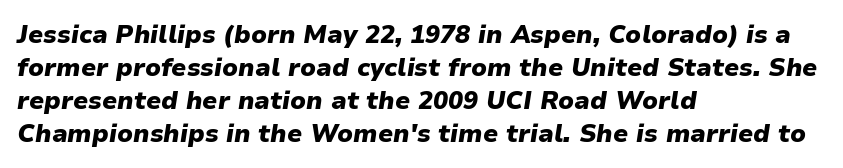
Each line starts at the same left margin while the right side varies. Clear beneath every line of the passage. Set as a true bold cut, around the 700 mark. The rendering keeps characters at their native spacing. Slanted lettering throughout. A typesetter would call this leading conventional body-copy spacing.
